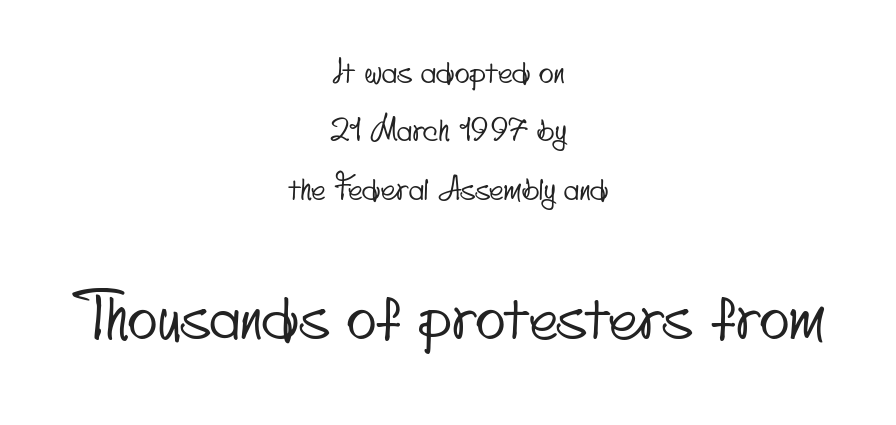
{"serif": "no", "width": "condensed", "stroke_contrast": "low", "x_height": "small", "monospaced": "no", "underline": "no", "align": "center", "line_spacing_ratio": 1.88, "letter_spacing": "normal", "letter_spacing_em": 0.0, "larger_block": "second", "size_ratio": 2.0, "glyph_px": 62}
